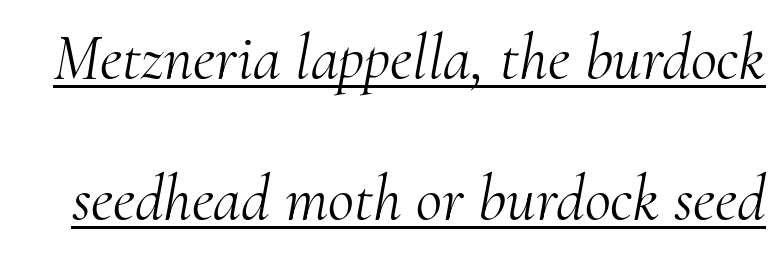
{"serif": "yes", "italic": "yes", "lean": "right", "slant_degrees": 10, "bold": "no", "weight": "light", "width": "normal", "stroke_contrast": "medium", "x_height": "small", "monospaced": "no", "underline": "yes", "line_spacing": "loose", "line_spacing_ratio": 2.21, "letter_spacing": "normal", "letter_spacing_em": 0.0, "glyph_px": 64}
